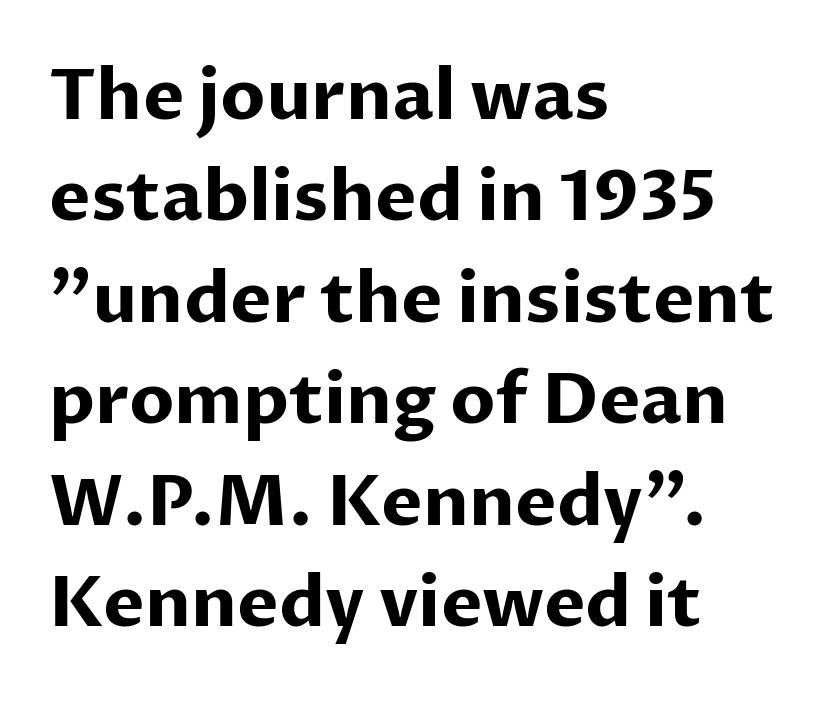
Horizontally, the lines are justified to the leading edge only. Descender tails drop into unmarked territory. Do the characters align in a grid? No, the font is proportional. How would I describe the line gaps? Plain and ordinary.
